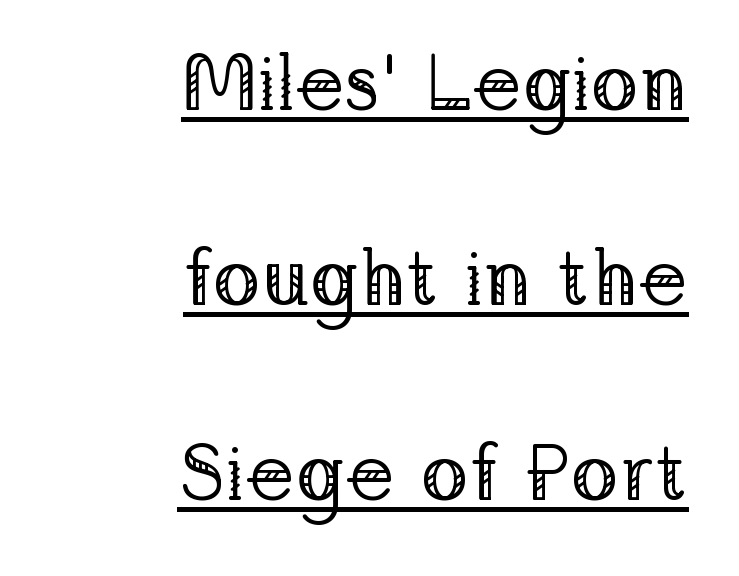
Unbolded letterforms with no extra heft. Does the lettering tilt? It doesn't — this is upright. Notice the wide empty band between every row — that's loose leading. Looks like someone drew a line under every word here.
